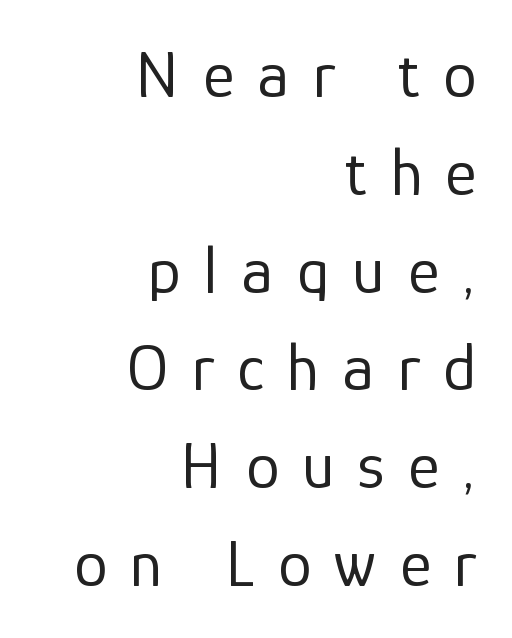
The passage shown is not bold in any degree. The tracking jumps out immediately: characters are airy and widely separated. Type without underlining. Here the designer chose a conventional face with non-uniform glyph widths.
